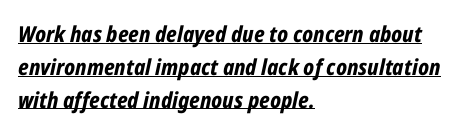
The space between consecutive lines is moderate. These lines were composed using italics. Is the letter spacing exaggerated? No — it looks like the ordinary default. Caption: bold face, heavy strokes.
